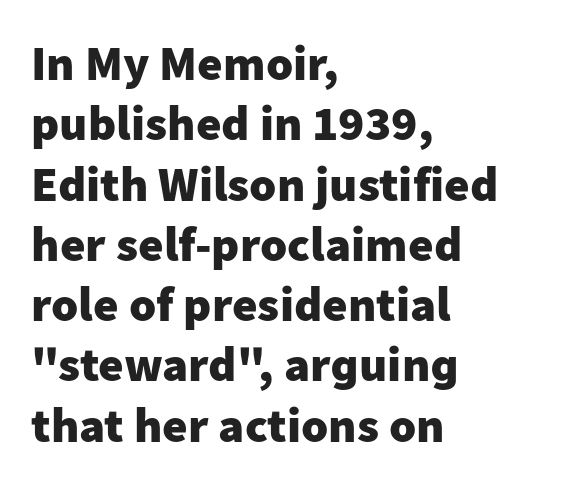
The horizontal fit of the characters is conventional and even. The axis of the letterforms is exactly vertical. Strong, thick strokes mark this as bold type. Each letter's strokes conclude bluntly, with no projecting serifs. One-word summary of the alignment: left.
